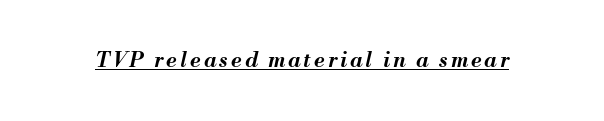
Italic: yes, the glyphs are oblique. Does a line run under the words? Yes, clearly. How heavy is the stroke? Heavy — this is a bold.
